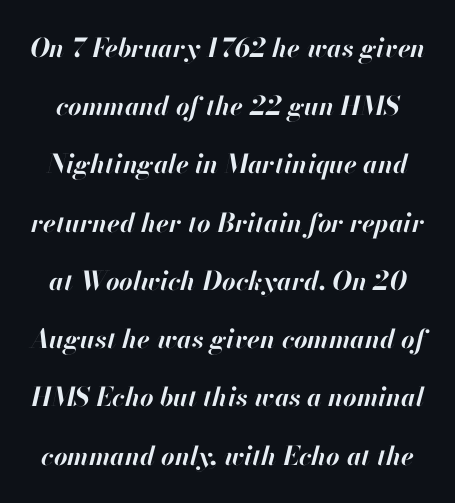
Does extra space separate the letters? No, they use regular spacing. Vertical spacing — loose. Strong, thick strokes mark this as bold type. Slant detected: the letters are inclined. Words float on clear page, feet unadorned.
